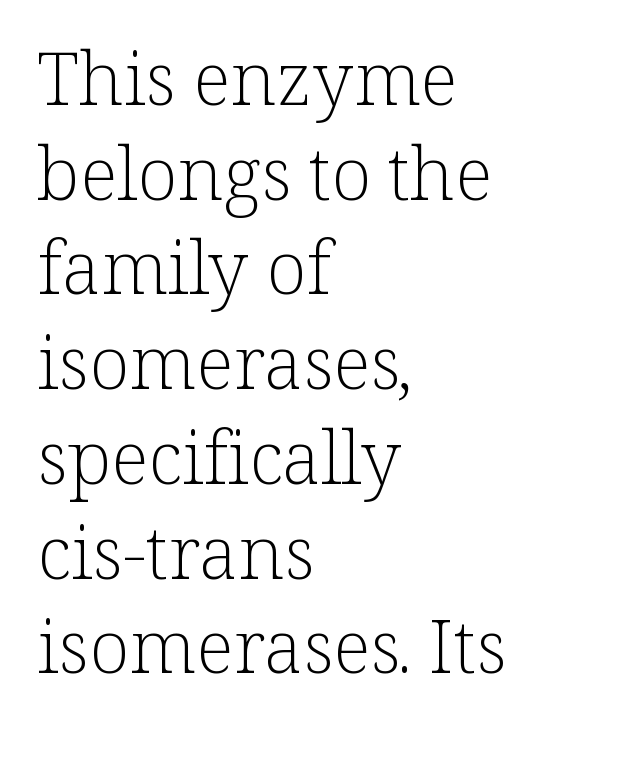
The image shows 74 px light serif type, upright; set left-aligned, normal line spacing (1.28x), normal letter spacing, not underlined; low stroke contrast and a medium x-height.
